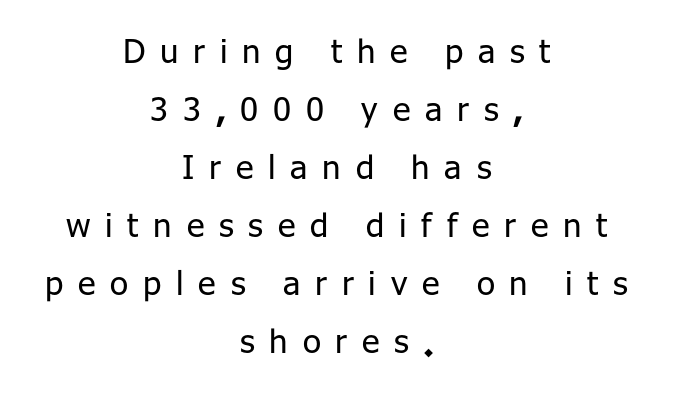
Every character sits straight up, as roman type does. Do the characters align in a grid? No, the font is proportional. Unbolded letterforms with no extra heft. Is the block centered? Yes — each line is placed symmetrically about the middle. I'd call this a sans setting — the letters go barefoot.
